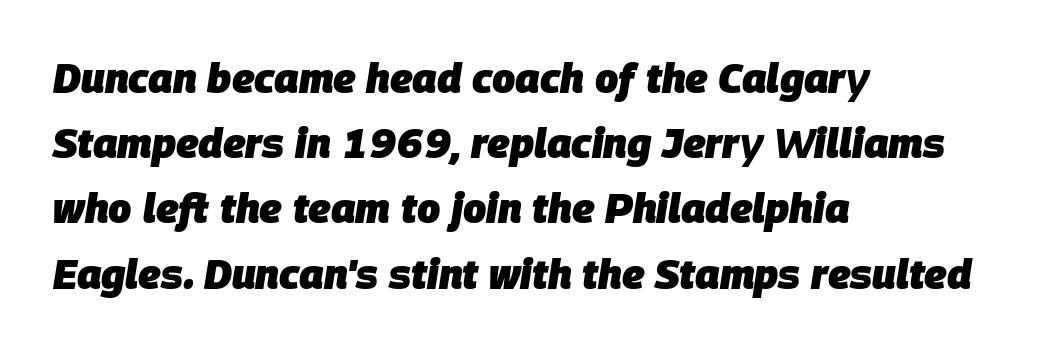
Q: Is the text bold? A: Yes.
Q: Is the text italic (slanted)? A: Yes, it leans right by about 9 degrees.
Q: Is the text underlined? A: No.
Q: How is the paragraph aligned? A: Left-aligned.
Q: Is the spacing between letters normal or unusually wide? A: Normal.
Q: Is the spacing between lines tight, normal or loose? A: Normal.
Q: Width (condensed, normal, or wide)? A: Normal.
Q: Stroke contrast? A: Low.
Q: x-height? A: Large.
Q: Monospaced? A: No.
